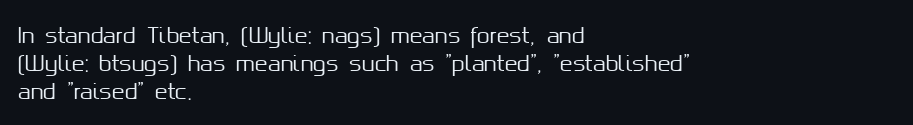
Q: Is the text italic (slanted)? A: No, it is upright.
Q: Is the text underlined? A: No.
Q: How is the paragraph aligned? A: Left-aligned.
Q: Is the spacing between letters normal or unusually wide? A: Normal.
Q: Is the spacing between lines tight, normal or loose? A: Normal.
